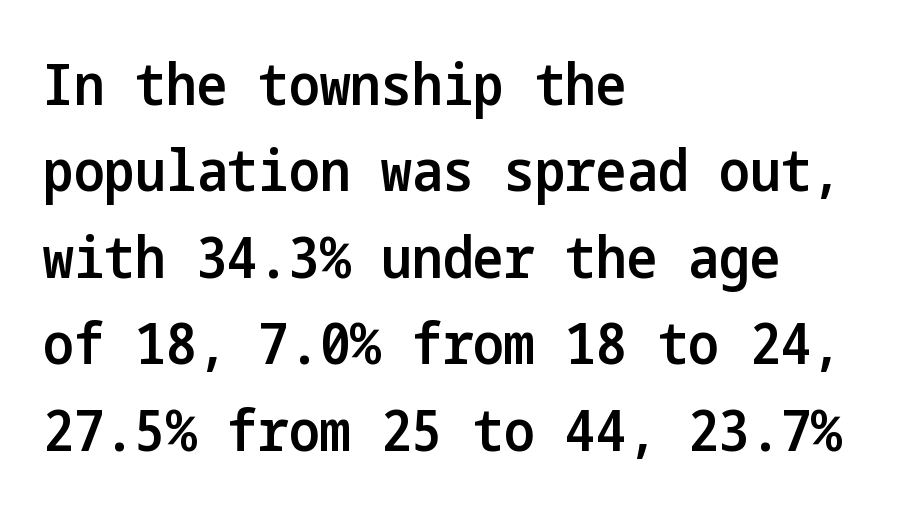
The image shows 58 px semibold, condensed sans-serif type, upright; set left-aligned, normal line spacing (1.49x), normal letter spacing, not underlined; low stroke contrast and a medium x-height.
